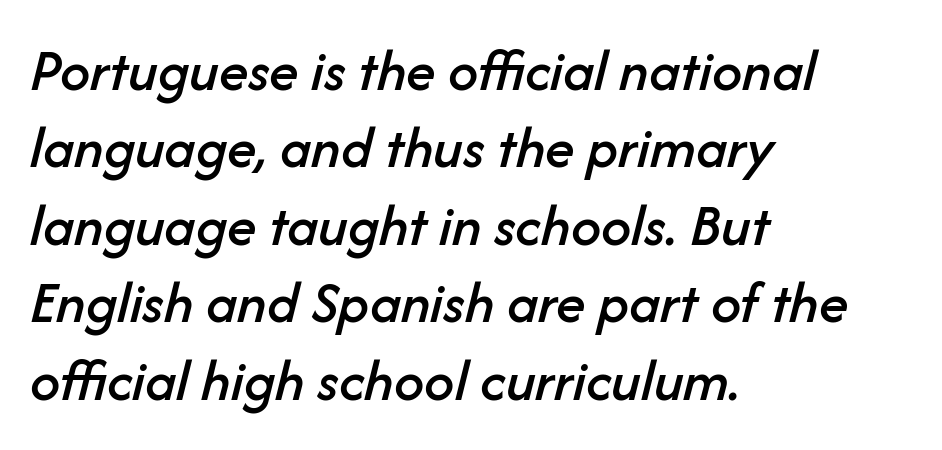
Only glyphs here, with clear space below each row. Do the characters align in a grid? No, the font is proportional. The rag falls on the right side of this text block. The vertical gap from one line to the next is medium. Does the lettering tilt? It does — this is italic. The letterforms sit shoulder to shoulder at normal distance.
